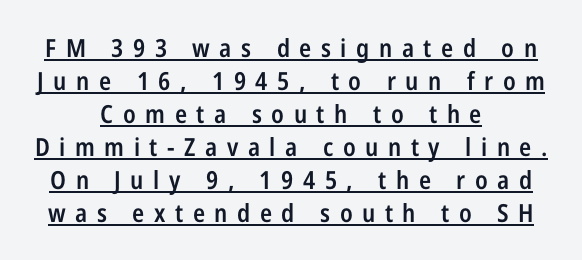
How would I describe the line gaps? Plain and ordinary. The letters are spread apart with noticeably loose tracking. Visually the block forms a symmetrical silhouette, jagged on both flanks. A typographer would call this underscored text.
